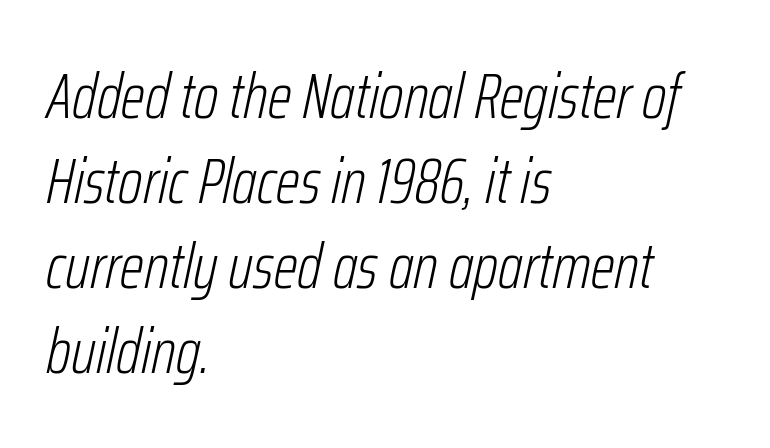
Notice how the stems are inclined rather than vertical — that's the hallmark of italics. Each letter keeps its own natural width here, so spacing adapts to shape. The setting favours the left margin, as ordinary paragraphs usually do. Interline gaps are of average width in this sample. The horizontal fit of the characters is conventional and even. Nobody drew a line under any word here.
